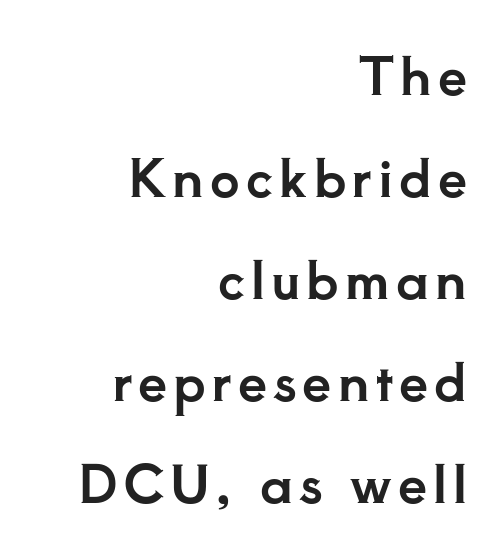
Q: Is the text italic (slanted)? A: No, it is upright.
Q: Is the typeface a serif or a sans-serif typeface? A: Serif.
Q: Is the text underlined? A: No.
Q: How is the paragraph aligned? A: Right-aligned.
Q: Is the spacing between lines tight, normal or loose? A: Loose.
Q: Width (condensed, normal, or wide)? A: Normal.
Q: Stroke contrast? A: Low.
Q: x-height? A: Small.
Q: Monospaced? A: No.
